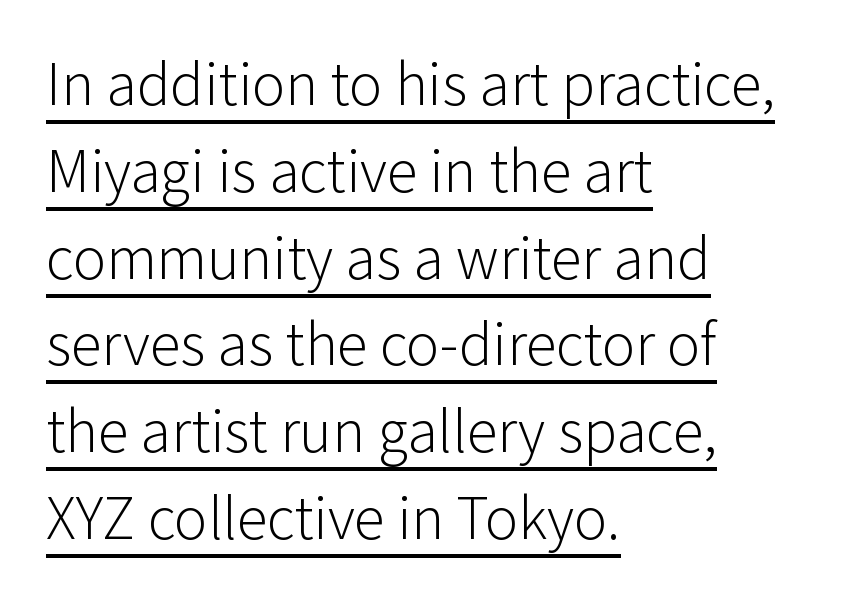
{"serif": "no", "italic": "no", "bold": "no", "weight": "light", "width": "normal", "stroke_contrast": "low", "x_height": "medium", "monospaced": "no", "underline": "yes", "align": "left", "line_spacing": "normal", "line_spacing_ratio": 1.4, "letter_spacing": "normal", "letter_spacing_em": 0.0, "glyph_px": 62}
